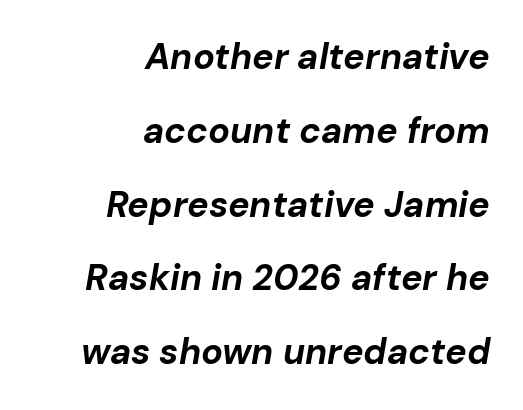
{"italic": "yes", "lean": "right", "slant_degrees": 10, "bold": "yes", "weight": "bold", "width": "normal", "stroke_contrast": "low", "x_height": "medium", "monospaced": "no", "underline": "no", "align": "right", "line_spacing": "loose", "line_spacing_ratio": 2.05, "letter_spacing": "normal", "letter_spacing_em": 0.0, "glyph_px": 36}
